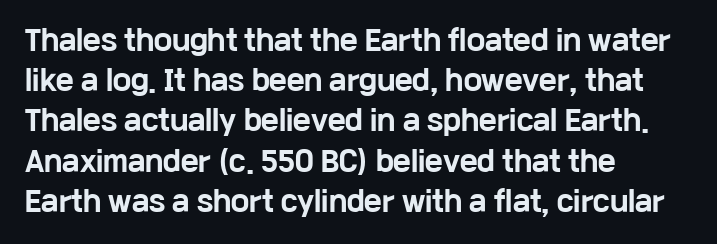
Q: Is the text bold? A: Yes.
Q: Is the text italic (slanted)? A: No, it is upright.
Q: Is the text underlined? A: No.
Q: How is the paragraph aligned? A: Left-aligned.
Q: Is the spacing between letters normal or unusually wide? A: Normal.
Q: Is the spacing between lines tight, normal or loose? A: Normal.
